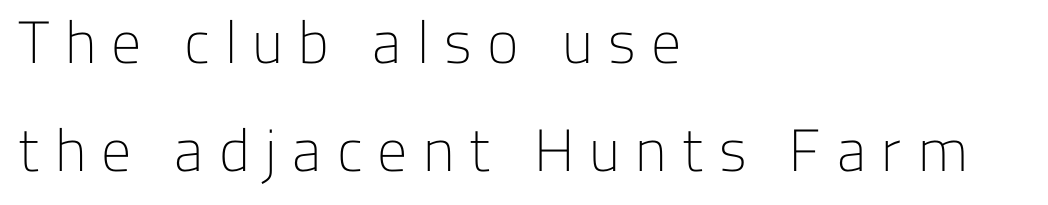
{"serif": "no", "italic": "no", "bold": "no", "weight": "light", "width": "normal", "stroke_contrast": "low", "x_height": "medium", "monospaced": "no", "underline": "no", "align": "left", "line_spacing_ratio": 1.8, "letter_spacing": "wide", "letter_spacing_em": 0.25, "glyph_px": 60}
